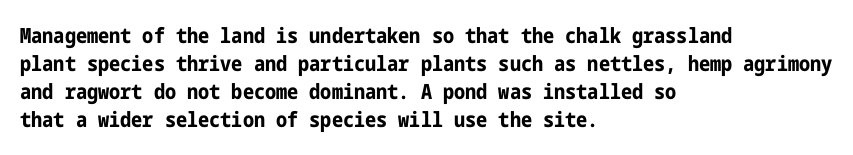
Anything drawn beneath the words? Only blank space. Evenly set lines give the paragraph a standard silhouette. In CSS terms this would be text-align: left. The font's upright variant was chosen for this text. Strokes here are thick enough to call this a true bold.
